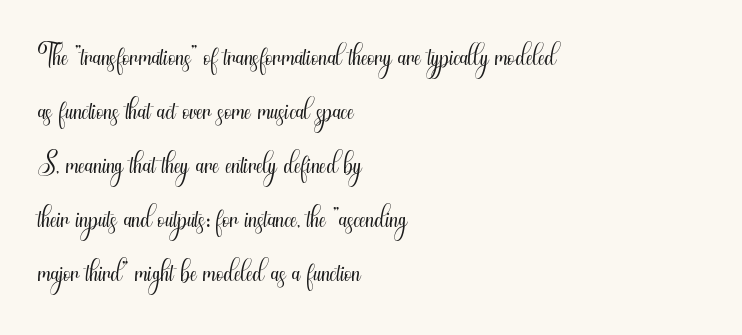
The image shows 41 px light, condensed sans-serif type; set left-aligned, normal line spacing (1.32x), normal letter spacing, not underlined; medium stroke contrast and a small x-height.
